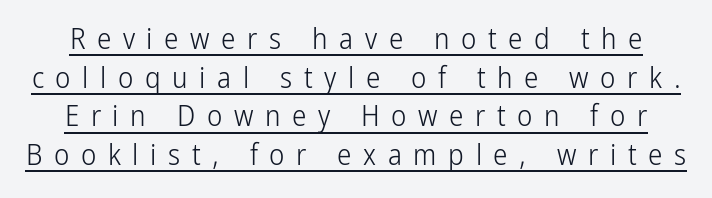
These lines are rendered in a variable-pitch font. Each letter's strokes conclude bluntly, with no projecting serifs. Glance below the letters and you will spot a drawn line. Stroke thickness stays within the range of a standard reading face or lighter. A typesetter would call this heavily tracked-out type. The rendering uses a moderate line-height, typical for paragraphs.
